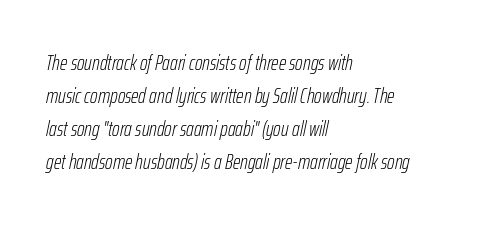
Q: Is the text bold? A: No.
Q: Is the text italic (slanted)? A: Yes, it leans right by about 12 degrees.
Q: Is the text underlined? A: No.
Q: How is the paragraph aligned? A: Left-aligned.
Q: Is the spacing between letters normal or unusually wide? A: Normal.
Q: Is the spacing between lines tight, normal or loose? A: Normal.
